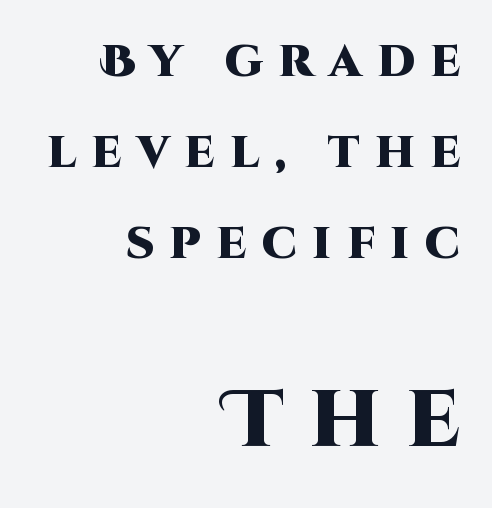
Q: Is the text bold? A: Yes.
Q: Is the text italic (slanted)? A: No, it is upright.
Q: Is the typeface a serif or a sans-serif typeface? A: Sans-serif.
Q: Is the text underlined? A: No.
Q: How is the paragraph aligned? A: Right-aligned.
Q: Is the spacing between letters normal or unusually wide? A: Unusually wide.
Q: Is the spacing between lines tight, normal or loose? A: Loose.
Q: Which block of text is set in a larger size, the first (top) or the second (bottom)? A: The second (bottom) one.
Q: Width (condensed, normal, or wide)? A: Normal.
Q: Stroke contrast? A: High.
Q: x-height? A: Large.
Q: Monospaced? A: No.
